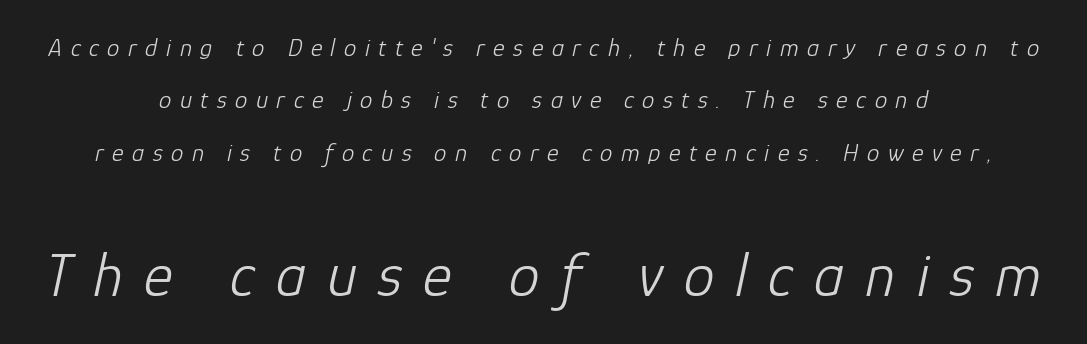
The image shows 62 px light type, italic (leaning right); set centered, loose line spacing (2.1x), unusually wide letter spacing (+0.34 em), not underlined; the second (bottom) block is 2.48x larger; low stroke contrast and a medium x-height.
